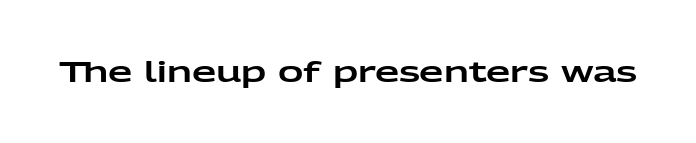
Q: Is the text italic (slanted)? A: No, it is upright.
Q: Is the typeface a serif or a sans-serif typeface? A: Sans-serif.
Q: Is the text underlined? A: No.
Q: Is the spacing between letters normal or unusually wide? A: Normal.
Q: Width (condensed, normal, or wide)? A: Wide.
Q: Stroke contrast? A: Low.
Q: x-height? A: Medium.
Q: Monospaced? A: No.
